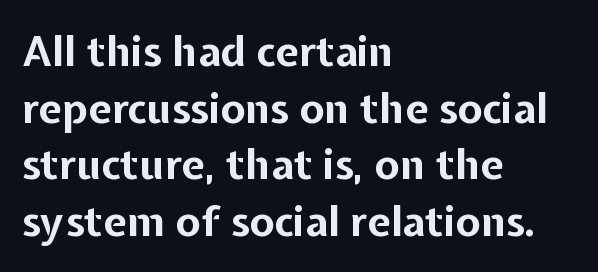
The image shows 42 px bold sans-serif type, upright; set left-aligned, normal line spacing (1.35x), normal letter spacing, not underlined; low stroke contrast and a medium x-height.
